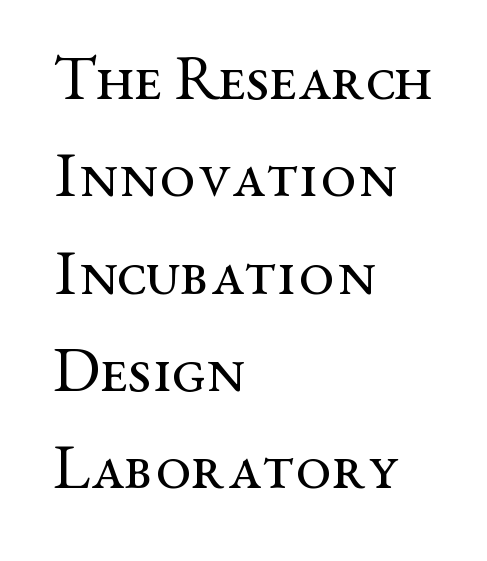
The image shows 64 px regular-weight, wide serif type, upright; set left-aligned, normal line spacing (1.52x), normal letter spacing, not underlined; medium stroke contrast and a medium x-height.
